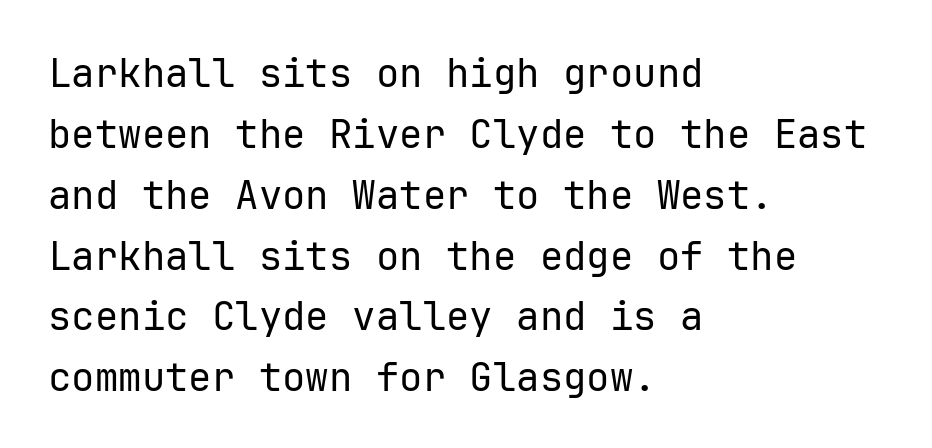
Q: Is the text bold? A: No.
Q: Is the text italic (slanted)? A: No, it is upright.
Q: Is the typeface a serif or a sans-serif typeface? A: Sans-serif.
Q: Is the text underlined? A: No.
Q: How is the paragraph aligned? A: Left-aligned.
Q: Is the spacing between letters normal or unusually wide? A: Normal.
Q: Is the spacing between lines tight, normal or loose? A: Normal.
Q: Width (condensed, normal, or wide)? A: Normal.
Q: Stroke contrast? A: Low.
Q: x-height? A: Medium.
Q: Monospaced? A: Yes.
